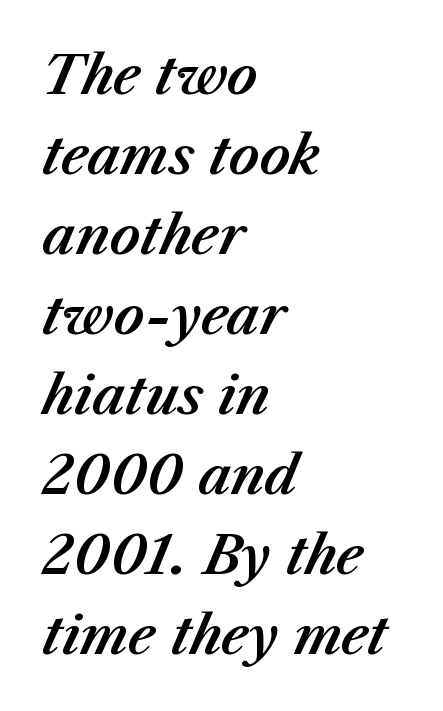
{"italic": "yes", "lean": "right", "slant_degrees": 23, "width": "normal", "stroke_contrast": "medium", "x_height": "medium", "monospaced": "no", "underline": "no", "align": "left", "line_spacing": "normal", "line_spacing_ratio": 1.51, "letter_spacing": "normal", "letter_spacing_em": 0.0, "glyph_px": 53}
